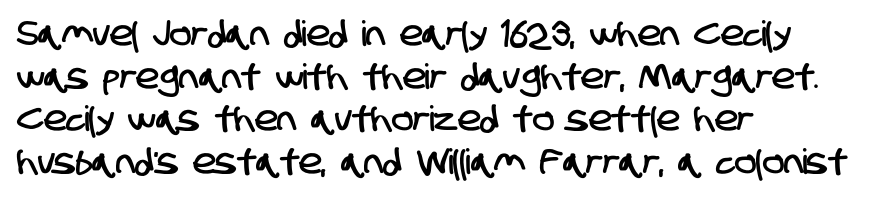
The image shows 35 px condensed sans-serif type; set left-aligned, line spacing 1.22x, normal letter spacing, not underlined; low stroke contrast and a large x-height.
